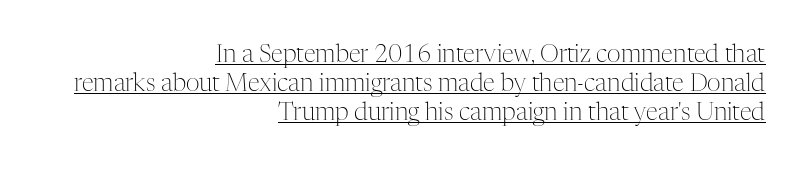
Line endings align vertically; line beginnings do not. You can tell it's not italic because the verticals are truly vertical. Nothing heavy about these letters — not bold at all. Nothing unusual about the tracking: characters are spaced as the font intends. This rendering features underlined lettering.
